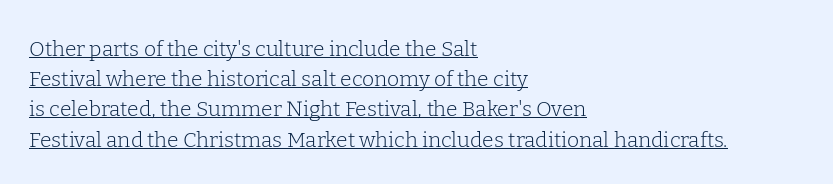
Q: Is the text bold? A: No.
Q: Is the text italic (slanted)? A: No, it is upright.
Q: Is the text underlined? A: Yes.
Q: How is the paragraph aligned? A: Left-aligned.
Q: Is the spacing between letters normal or unusually wide? A: Normal.
Q: Is the spacing between lines tight, normal or loose? A: Normal.
